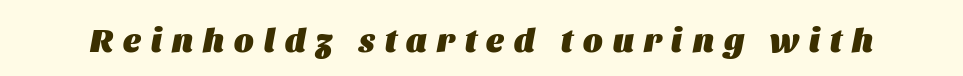
The image shows 33 px heavy type, italic (leaning right); set unusually wide letter spacing (+0.31 em), not underlined; medium stroke contrast and a large x-height.
